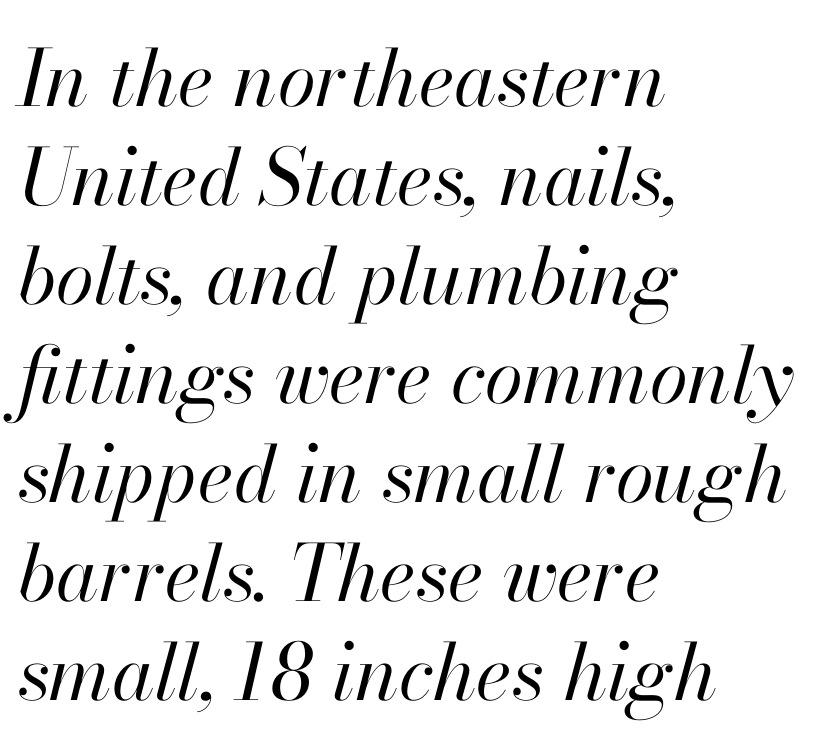
The image shows 78 px regular-weight type, italic (leaning right); set left-aligned, normal line spacing (1.27x), normal letter spacing, not underlined; high stroke contrast and a small x-height.
